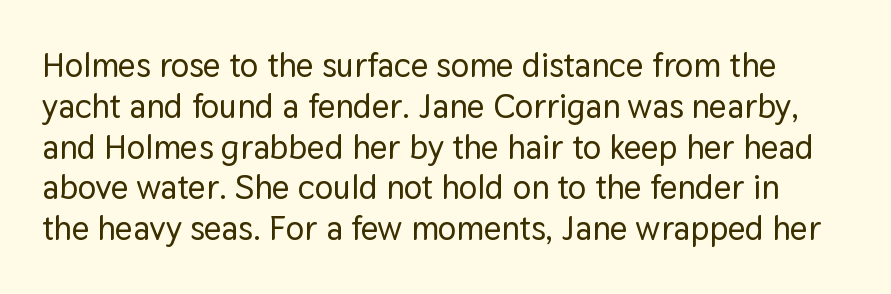
Q: Is the text italic (slanted)? A: No, it is upright.
Q: Is the typeface a serif or a sans-serif typeface? A: Sans-serif.
Q: Is the text underlined? A: No.
Q: Is the spacing between letters normal or unusually wide? A: Normal.
Q: Width (condensed, normal, or wide)? A: Normal.
Q: Stroke contrast? A: Low.
Q: x-height? A: Medium.
Q: Monospaced? A: No.
